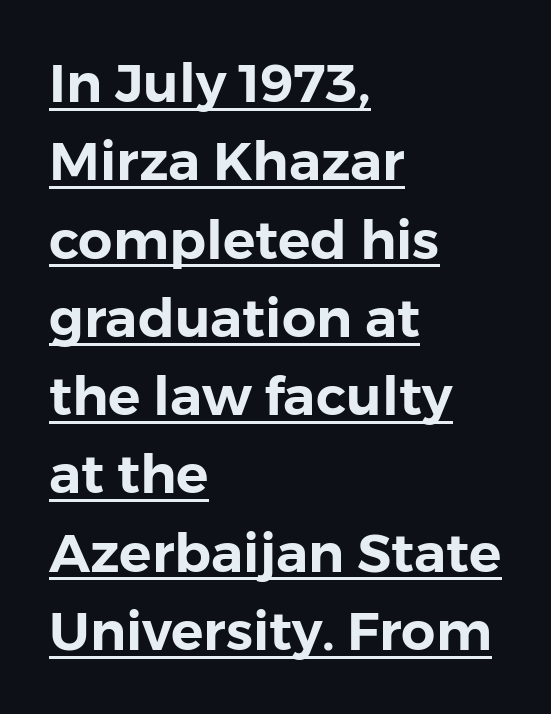
Q: Is the text italic (slanted)? A: No, it is upright.
Q: Is the typeface a serif or a sans-serif typeface? A: Sans-serif.
Q: Is the text underlined? A: Yes.
Q: How is the paragraph aligned? A: Left-aligned.
Q: Is the spacing between letters normal or unusually wide? A: Normal.
Q: Is the spacing between lines tight, normal or loose? A: Normal.
Q: Width (condensed, normal, or wide)? A: Normal.
Q: Stroke contrast? A: Low.
Q: x-height? A: Medium.
Q: Monospaced? A: No.
